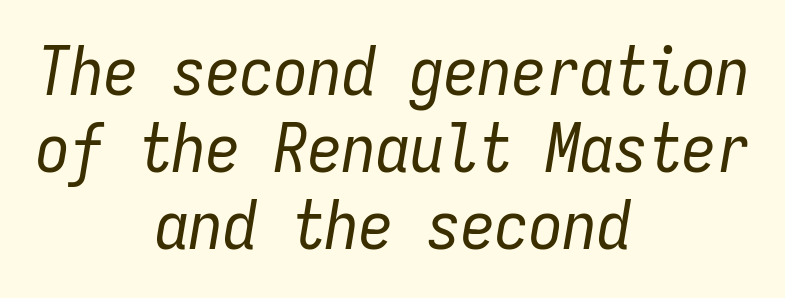
{"italic": "yes", "lean": "right", "slant_degrees": 9, "bold": "no", "weight": "regular", "width": "condensed", "stroke_contrast": "low", "x_height": "medium", "monospaced": "yes", "underline": "no", "align": "center", "line_spacing": "tight", "line_spacing_ratio": 1.13, "letter_spacing": "normal", "letter_spacing_em": 0.0, "glyph_px": 68}
